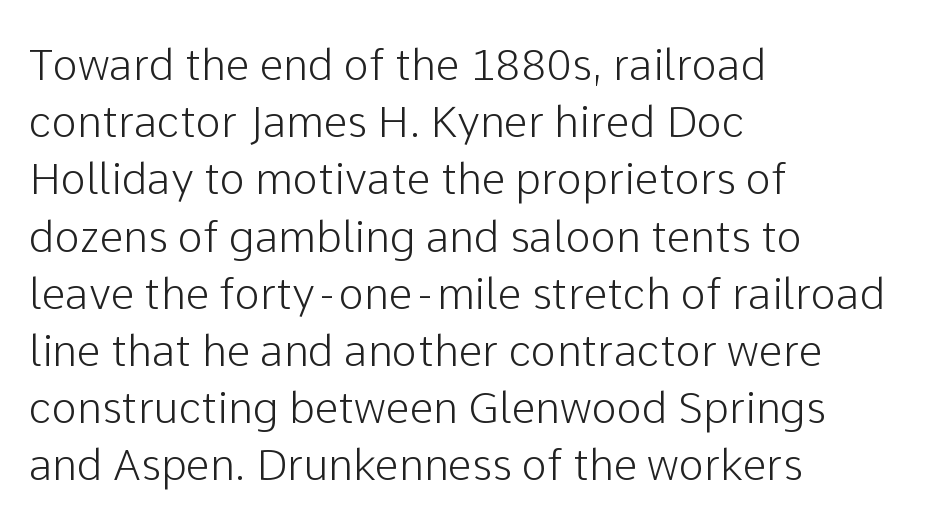
A student would call this left alignment; a typographer would say flush left, rag right. The type is set solid horizontally, with unmodified tracking. Note the varied advance widths — an 'i' is clearly narrower than an 'm'. The axis of the letterforms is exactly vertical. Just letters on the line, the space beneath them empty.
